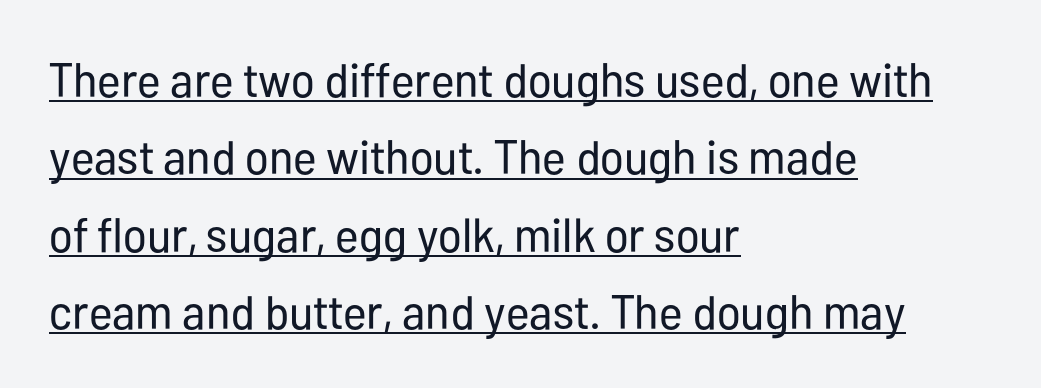
Decoration check: the copy is underlined. This reads as an unemphasized weight, regular at the heaviest. The passage shown is typed in a proportional face where columns would drift. A classic flush-left, rag-right setting is used for this passage. The face used here is rendered with its standard letterfit.
